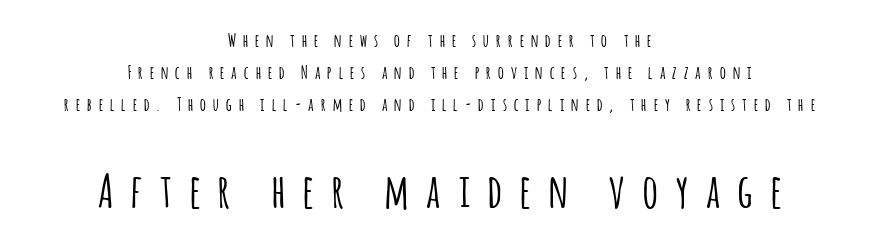
What kind of face is this? One without serifs — a sans. The gap between lines stays unmarked. Each letter keeps its own natural width here, so spacing adapts to shape. A typesetter would mark this as roman, not italic. Two sizes are in play, and the larger belongs to the second block.
